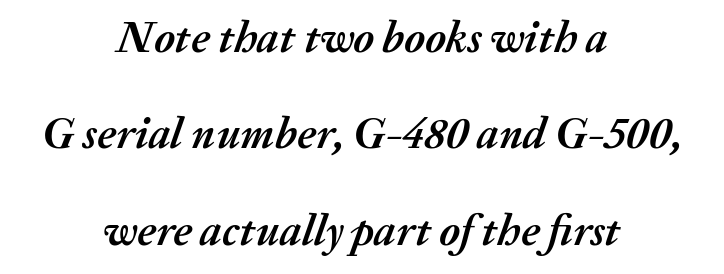
The image shows 44 px semibold type, italic (leaning right); set centered, loose line spacing (2.19x), normal letter spacing, not underlined; medium stroke contrast and a medium x-height.
